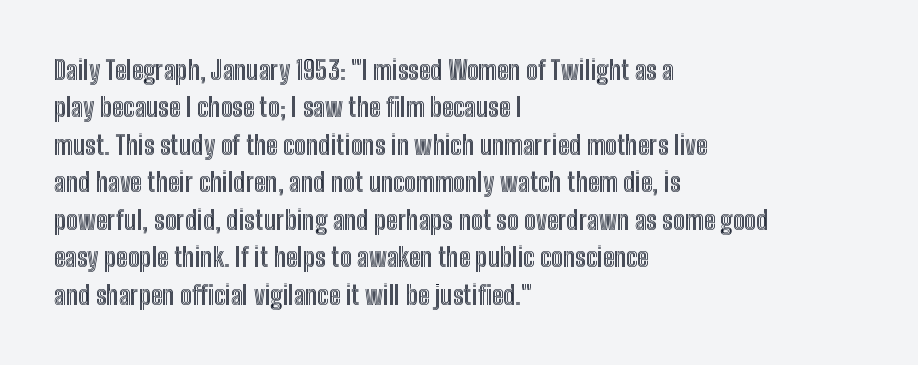
Q: Is the text italic (slanted)? A: No, it is upright.
Q: Is the text underlined? A: No.
Q: How is the paragraph aligned? A: Left-aligned.
Q: Is the spacing between letters normal or unusually wide? A: Normal.
Q: Is the spacing between lines tight, normal or loose? A: Normal.
